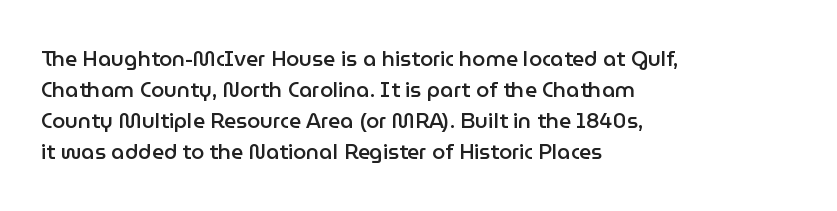
Observe the ordinary spacing: letters are neighbours, not strangers. Which margin do the lines hug? The left one — the right edge is uneven. Compared with typical paragraphs, the rows here are spaced about the same. Notice how the stems are strictly vertical — no italics here. Compared with an ordinary text face, these strokes are moderately heavier — a semibold. Clear beneath every line of the passage.
